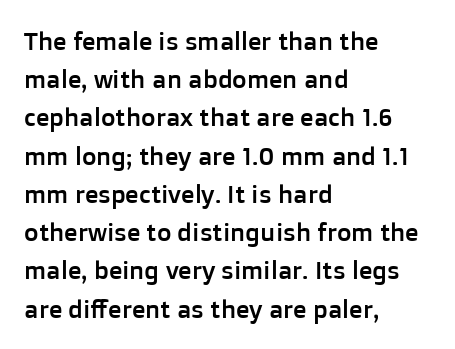
{"italic": "no", "underline": "no", "align": "left", "line_spacing": "normal", "line_spacing_ratio": 1.53, "letter_spacing": "normal", "letter_spacing_em": 0.0, "glyph_px": 25}
